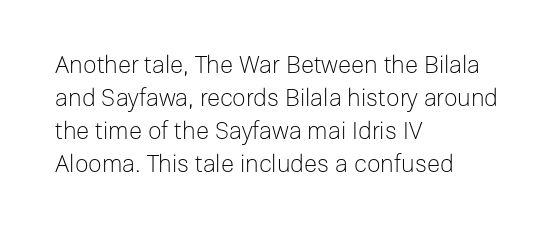
Q: Is the text bold? A: No.
Q: Is the text italic (slanted)? A: No, it is upright.
Q: Is the text underlined? A: No.
Q: How is the paragraph aligned? A: Left-aligned.
Q: Is the spacing between letters normal or unusually wide? A: Normal.
Q: Is the spacing between lines tight, normal or loose? A: Normal.
